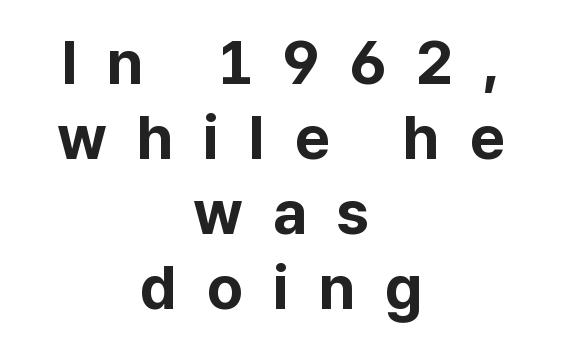
Q: Is the text bold? A: Yes.
Q: Is the text italic (slanted)? A: No, it is upright.
Q: Is the typeface a serif or a sans-serif typeface? A: Sans-serif.
Q: Is the text underlined? A: No.
Q: How is the paragraph aligned? A: Centered.
Q: Is the spacing between letters normal or unusually wide? A: Unusually wide.
Q: Width (condensed, normal, or wide)? A: Normal.
Q: Stroke contrast? A: Low.
Q: x-height? A: Medium.
Q: Monospaced? A: No.
